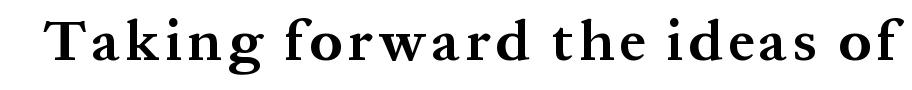
The passage shown is emphatically bold. The characters display serif detailing at their extremities. The letters advance in unequal steps, a hallmark of proportional type. Decoration check: the copy has no underline.
